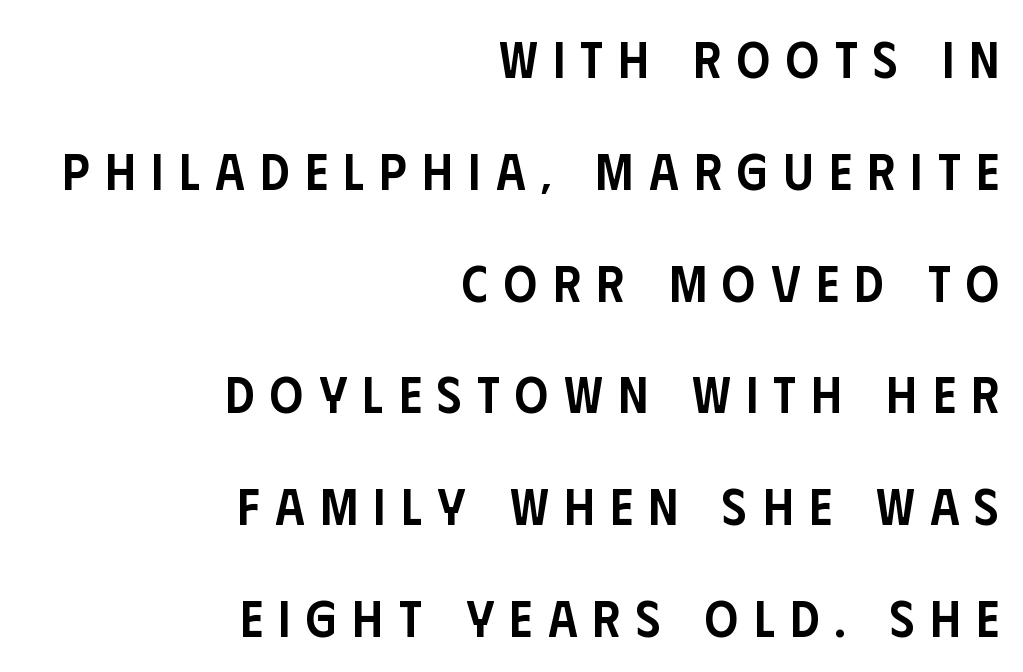
All the whitespace from short lines collects on the left. Type without underlining. This is roman type, the default non-slanted kind. Serif or sans? Sans — the stroke terminals are bare.
